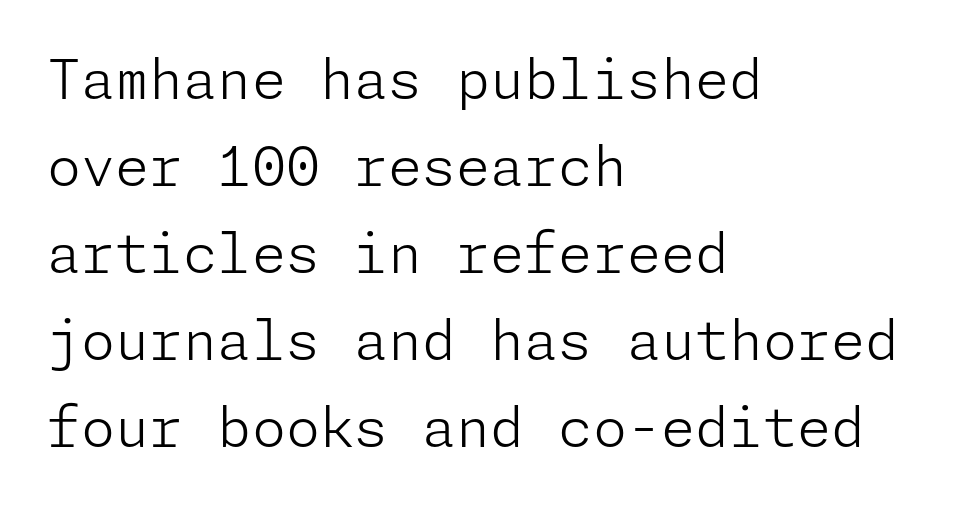
Q: Is the text bold? A: No.
Q: Is the text italic (slanted)? A: No, it is upright.
Q: Is the typeface a serif or a sans-serif typeface? A: Sans-serif.
Q: Is the text underlined? A: No.
Q: How is the paragraph aligned? A: Left-aligned.
Q: Is the spacing between letters normal or unusually wide? A: Normal.
Q: Is the spacing between lines tight, normal or loose? A: Normal.
Q: Width (condensed, normal, or wide)? A: Normal.
Q: Stroke contrast? A: Low.
Q: x-height? A: Medium.
